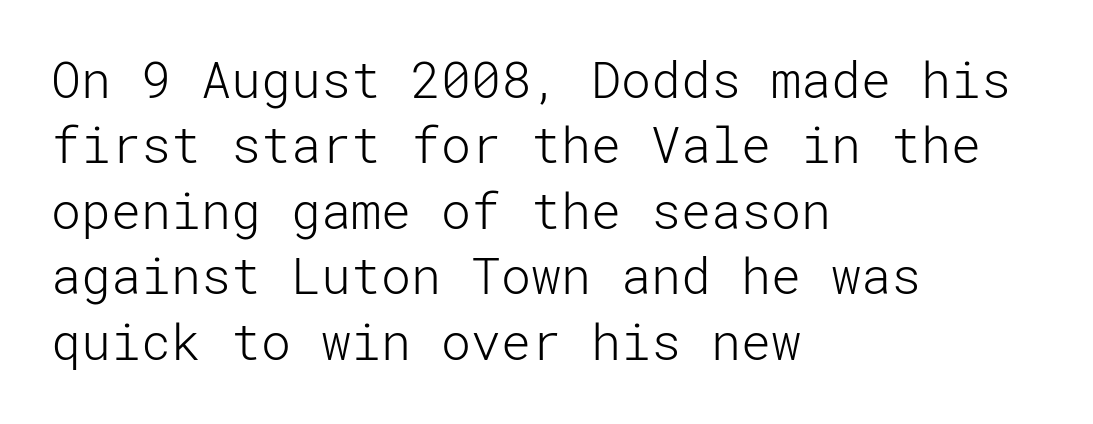
The image shows 50 px light sans-serif type, upright; set left-aligned, normal line spacing (1.31x), normal letter spacing, not underlined; low stroke contrast and a medium x-height.
